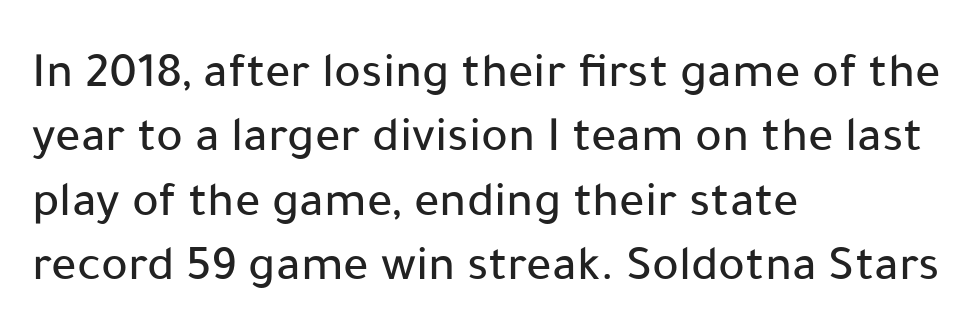
The image shows 50 px sans-serif type, upright; set left-aligned, normal line spacing (1.29x), normal letter spacing, not underlined; low stroke contrast and a medium x-height.
